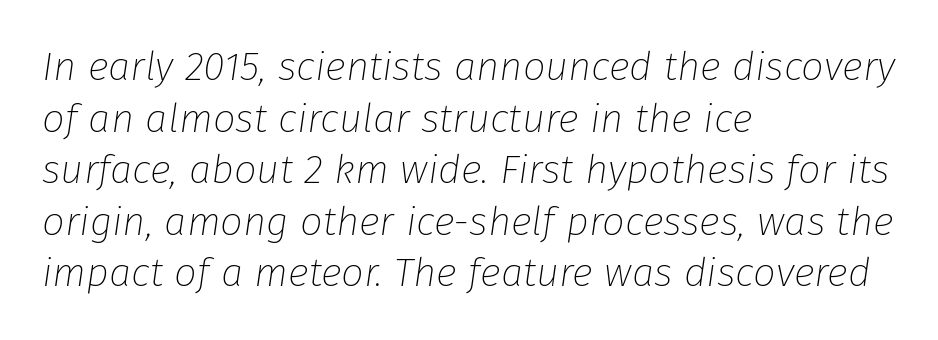
A typesetter would call this proportional, since set widths differ per character. What stands out about the letter spacing? Nothing — it is the standard amount. The font's italic variant was chosen for this text. Horizontal bands of white between lines are of average thickness. The strokes are not fattened; the text isn't bold. No word sits above an underline.
